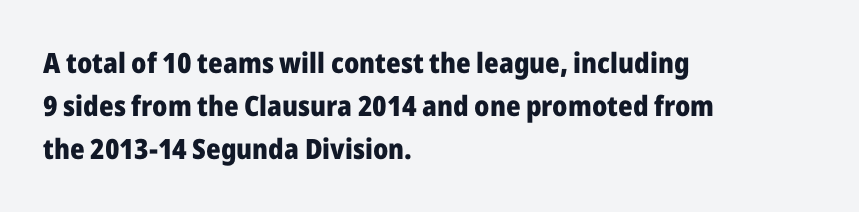
The ragged edge is on the right, which tells us the setting is flush left. Nobody touched the tracking dial on this one. Baseline-to-baseline distance is the conventional proportion of letter height. Serif or sans? Sans — the stroke terminals are bare.
